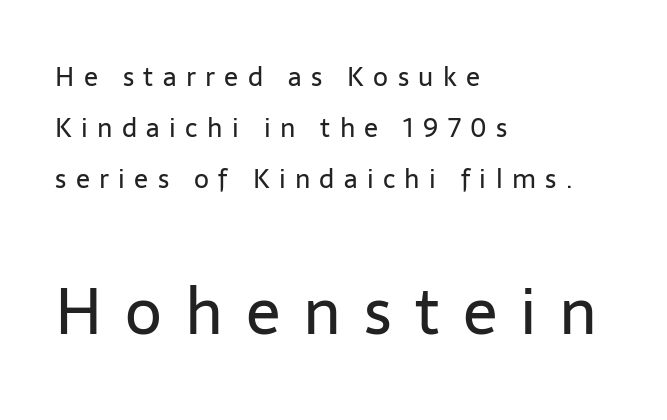
Q: Is the text bold? A: No.
Q: Is the text italic (slanted)? A: No, it is upright.
Q: Is the typeface a serif or a sans-serif typeface? A: Sans-serif.
Q: Is the text underlined? A: No.
Q: How is the paragraph aligned? A: Left-aligned.
Q: Is the spacing between letters normal or unusually wide? A: Unusually wide.
Q: Is the spacing between lines tight, normal or loose? A: Loose.
Q: Which block of text is set in a larger size, the first (top) or the second (bottom)? A: The second (bottom) one.
Q: Width (condensed, normal, or wide)? A: Normal.
Q: Stroke contrast? A: Low.
Q: x-height? A: Medium.
Q: Monospaced? A: No.
